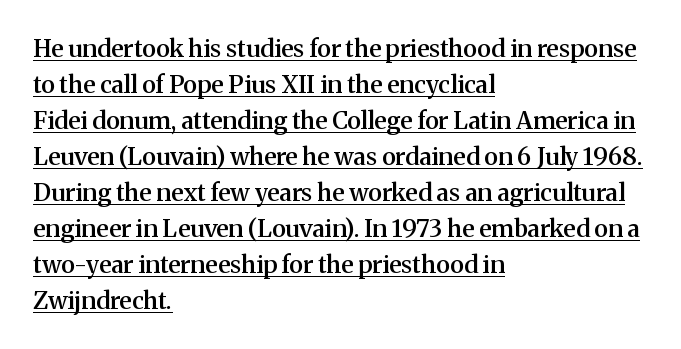
{"italic": "no", "bold": "semi", "underline": "yes", "align": "left", "line_spacing": "normal", "line_spacing_ratio": 1.5, "letter_spacing": "normal", "letter_spacing_em": 0.0, "glyph_px": 24}
